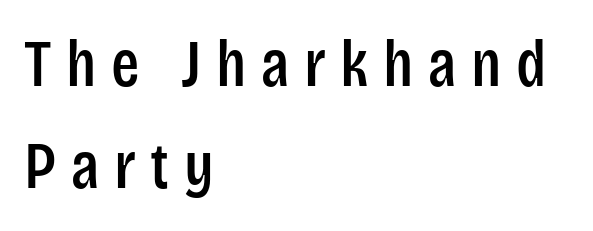
The image shows 66 px condensed sans-serif type, upright; set left-aligned, normal line spacing (1.55x), unusually wide letter spacing (+0.22 em), not underlined; low stroke contrast and a large x-height.
